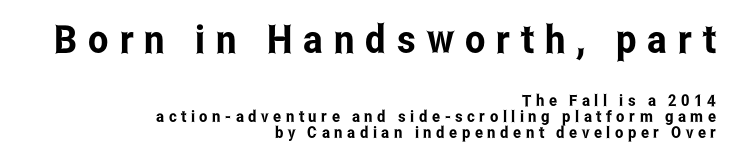
{"serif": "no", "italic": "no", "width": "condensed", "stroke_contrast": "low", "x_height": "medium", "monospaced": "no", "underline": "no", "align": "right", "line_spacing": "tight", "line_spacing_ratio": 1.01, "letter_spacing": "wide", "letter_spacing_em": 0.28, "larger_block": "first", "size_ratio": 2.44, "glyph_px": 39}
